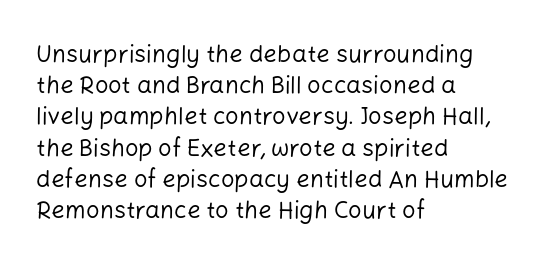
Q: Is the text bold? A: No.
Q: Is the text italic (slanted)? A: No, it is upright.
Q: Is the text underlined? A: No.
Q: How is the paragraph aligned? A: Left-aligned.
Q: Is the spacing between letters normal or unusually wide? A: Normal.
Q: Is the spacing between lines tight, normal or loose? A: Normal.
